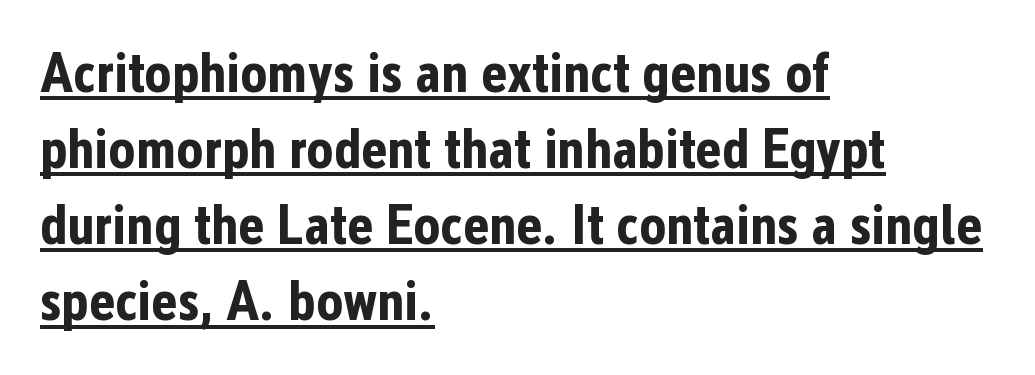
The image shows 56 px bold, condensed sans-serif type, upright; set left-aligned, normal line spacing (1.36x), normal letter spacing, underlined; low stroke contrast and a medium x-height.
